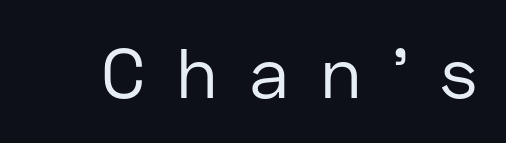
The image shows 70 px regular-weight sans-serif type, upright; set unusually wide letter spacing (+0.44 em), not underlined; low stroke contrast and a medium x-height.
